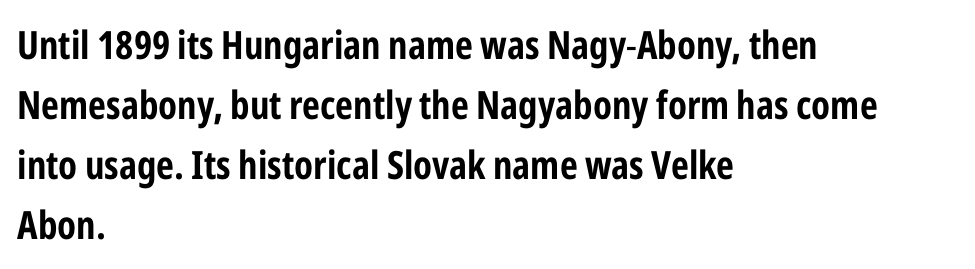
Q: Is the text italic (slanted)? A: No, it is upright.
Q: Is the typeface a serif or a sans-serif typeface? A: Sans-serif.
Q: Is the text underlined? A: No.
Q: How is the paragraph aligned? A: Left-aligned.
Q: Is the spacing between letters normal or unusually wide? A: Normal.
Q: Is the spacing between lines tight, normal or loose? A: Normal.
Q: Width (condensed, normal, or wide)? A: Condensed.
Q: Stroke contrast? A: Low.
Q: x-height? A: Medium.
Q: Monospaced? A: No.
